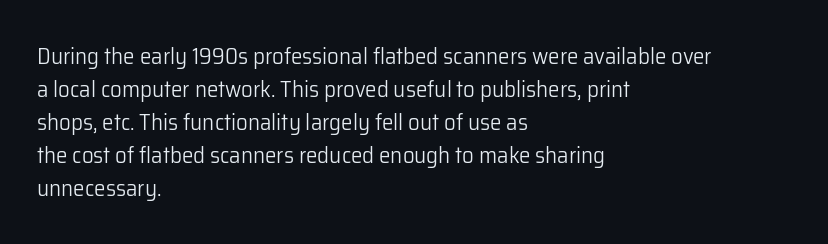
The image shows 23 px text type, upright; set left-aligned, normal line spacing (1.43x), normal letter spacing, not underlined.
